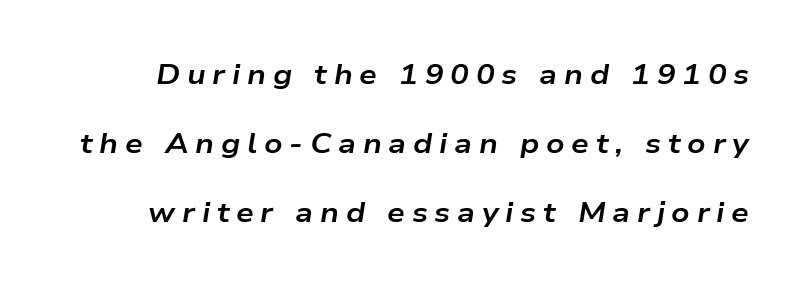
Here the designer chose a conventional face with non-uniform glyph widths. The characters look thick and weighty, a clear bold. This sample uses an oblique cut, with every glyph tilted off the vertical. Observe the wide spacing: letters keep a clear distance from each other. Vertically, the passage feels expansive, rows floating well apart. Clear beneath every line of the passage.
